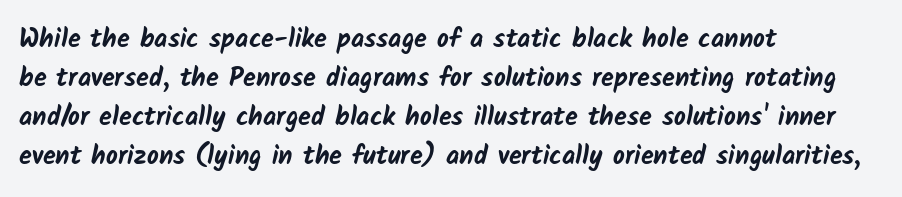
{"bold": "yes", "underline": "no", "align": "left", "line_spacing": "normal", "line_spacing_ratio": 1.5, "letter_spacing": "normal", "letter_spacing_em": 0.0, "glyph_px": 26}
